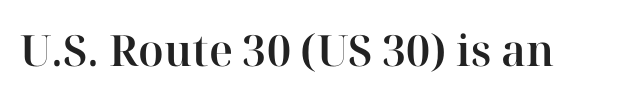
Q: Is the text italic (slanted)? A: No, it is upright.
Q: Is the typeface a serif or a sans-serif typeface? A: Serif.
Q: Is the text underlined? A: No.
Q: Is the spacing between letters normal or unusually wide? A: Normal.
Q: Width (condensed, normal, or wide)? A: Normal.
Q: Stroke contrast? A: High.
Q: x-height? A: Medium.
Q: Monospaced? A: No.
